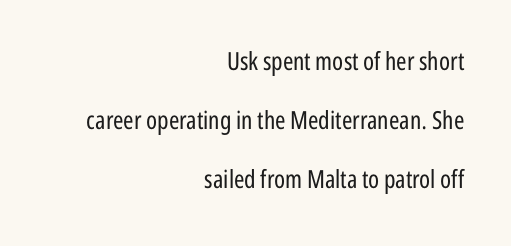
The string is rendered with underlining switched off. The cut favours lightness, reaching ordinary text weight at its darkest. The text block is weighted toward the right margin, trailing off unevenly leftward. The typography opts for an upright posture over an oblique one. These lines stand farther apart than default settings would place them. The face used here is rendered with its standard letterfit.
